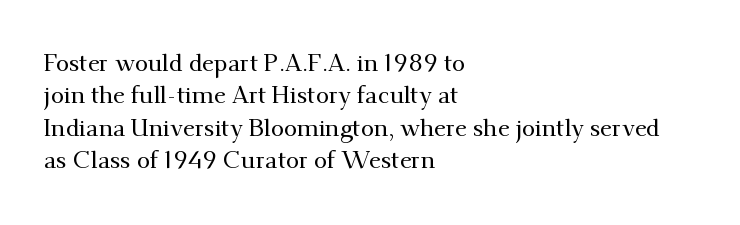
Q: Is the text italic (slanted)? A: No, it is upright.
Q: Is the text underlined? A: No.
Q: How is the paragraph aligned? A: Left-aligned.
Q: Is the spacing between letters normal or unusually wide? A: Normal.
Q: Is the spacing between lines tight, normal or loose? A: Normal.
